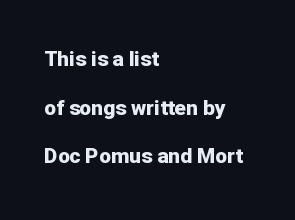
Q: Is the text bold? A: Yes.
Q: Is the text italic (slanted)? A: No, it is upright.
Q: Is the text underlined? A: No.
Q: How is the paragraph aligned? A: Left-aligned.
Q: Is the spacing between letters normal or unusually wide? A: Normal.
Q: Is the spacing between lines tight, normal or loose? A: Loose.
